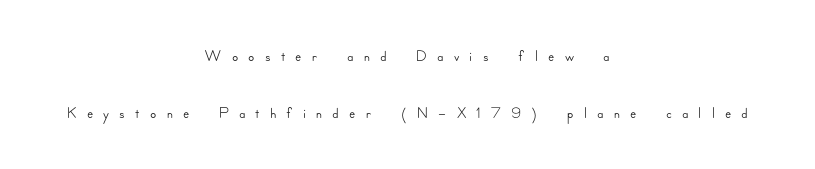
The image shows 23 px text type, upright; set centered, loose line spacing (2.48x), unusually wide letter spacing (+0.44 em), not underlined.
